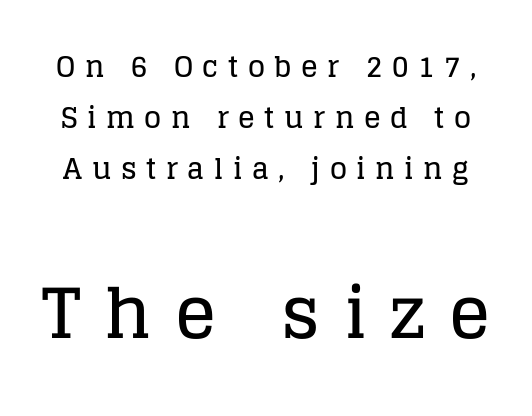
Q: Is the text italic (slanted)? A: No, it is upright.
Q: Is the typeface a serif or a sans-serif typeface? A: Serif.
Q: Is the text underlined? A: No.
Q: Is the spacing between letters normal or unusually wide? A: Unusually wide.
Q: Which block of text is set in a larger size, the first (top) or the second (bottom)? A: The second (bottom) one.
Q: Width (condensed, normal, or wide)? A: Normal.
Q: Stroke contrast? A: Low.
Q: x-height? A: Large.
Q: Monospaced? A: No.
